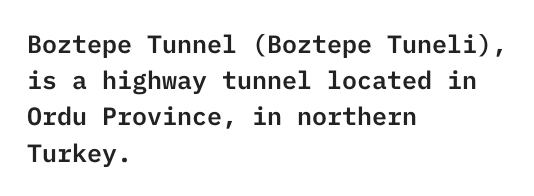
{"italic": "no", "underline": "no", "align": "left", "line_spacing": "normal", "line_spacing_ratio": 1.45, "letter_spacing": "normal", "letter_spacing_em": 0.0, "glyph_px": 25}
